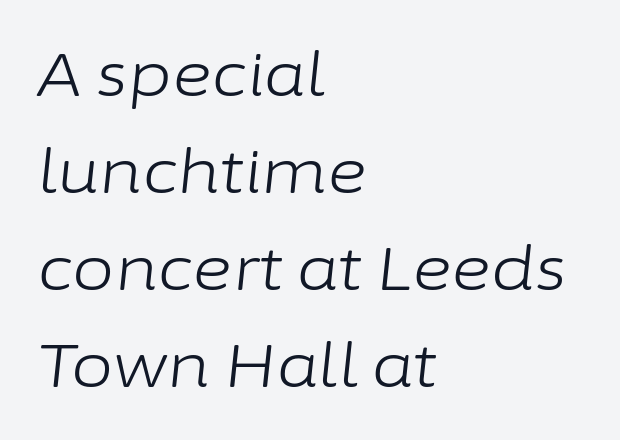
The image shows 61 px light type, italic (leaning right); set left-aligned, normal line spacing (1.59x), normal letter spacing, not underlined; low stroke contrast and a medium x-height.
